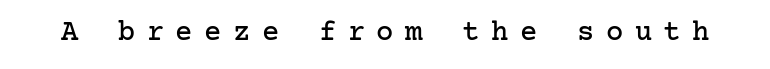
The image shows 29 px serif type, upright; set unusually wide letter spacing (+0.39 em), not underlined; low stroke contrast and a medium x-height.
